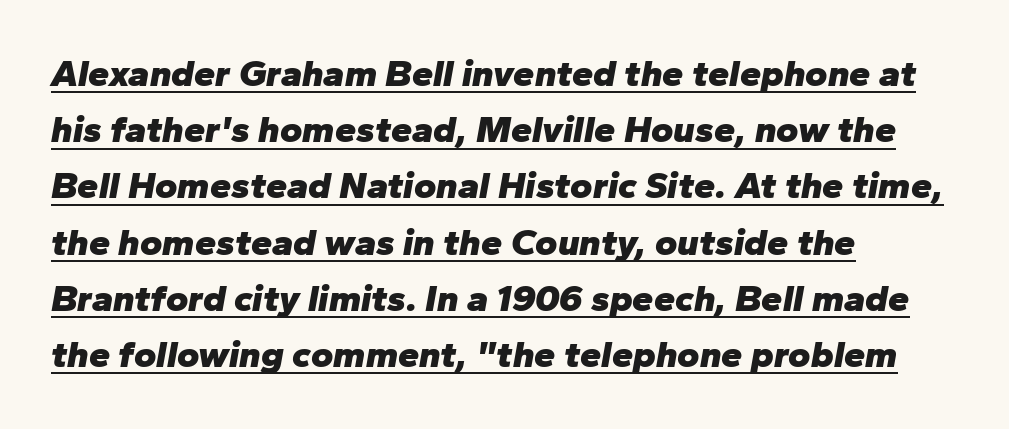
Normally led — the rows are evenly, conventionally spaced. Each glyph is drawn with heavy, bold strokes. If you drew a line through each stem, it would be angled. A continuous stroke trails under the words, as in a hyperlink. Every row of glyphs begins at an identical x-position on the left. The tracking reads as untouched default to a designer's eye.
